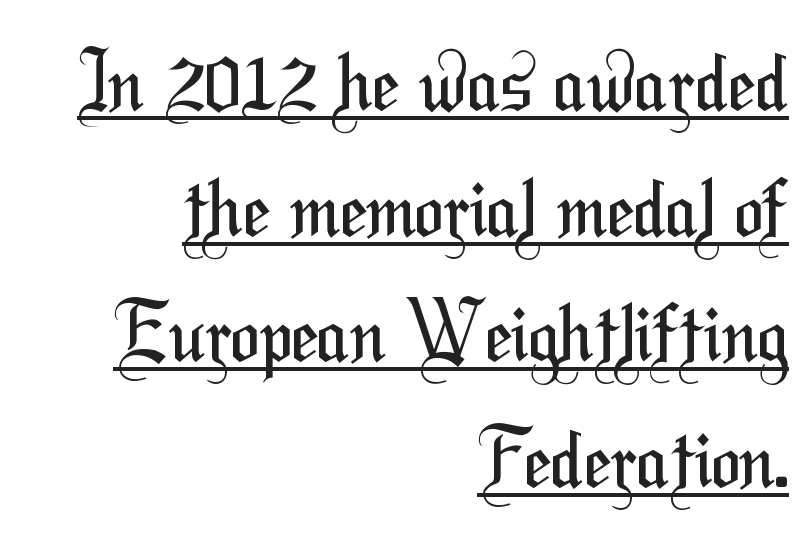
Students, observe: this is what conventionally led text looks like. The typesetter chose a ragged-left arrangement here. A typographer would call this underscored text. The letters look calm and open, with moderate or lighter stems. Spacing verdict: proportional, widths tailored to each character. The tracking reads as untouched default to a designer's eye.
